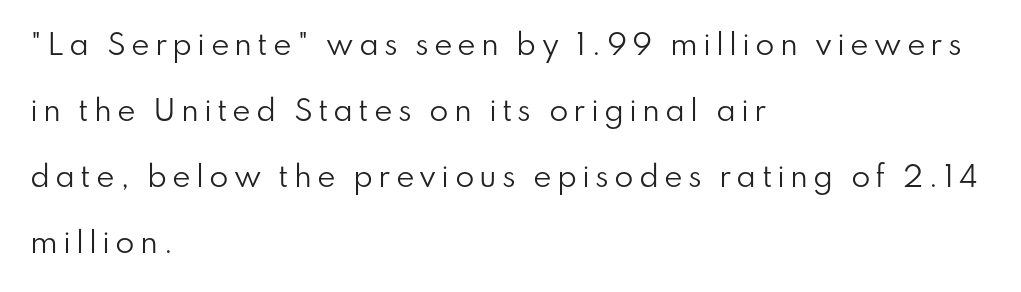
The image shows 28 px regular-weight sans-serif type, upright; set left-aligned, loose line spacing (2.36x), not underlined; low stroke contrast and a small x-height.
